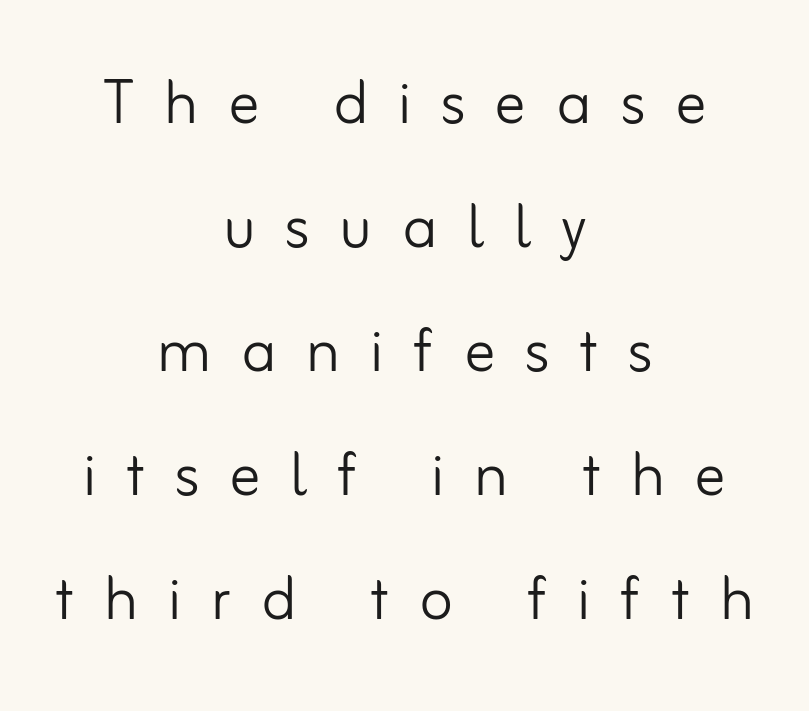
{"serif": "no", "italic": "no", "bold": "no", "weight": "light", "width": "normal", "stroke_contrast": "low", "x_height": "small", "monospaced": "no", "underline": "no", "align": "center", "line_spacing": "normal", "line_spacing_ratio": 1.59, "letter_spacing": "wide", "letter_spacing_em": 0.38, "glyph_px": 78}
